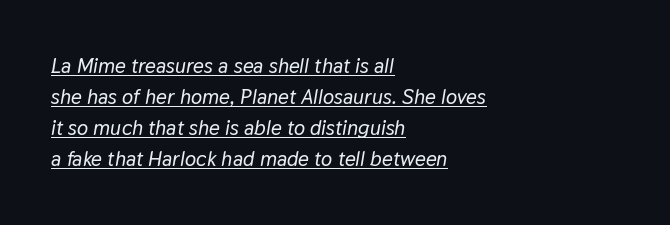
{"italic": "yes", "lean": "right", "slant_degrees": 9, "underline": "yes", "align": "left", "line_spacing": "normal", "line_spacing_ratio": 1.48, "letter_spacing": "normal", "letter_spacing_em": 0.0, "glyph_px": 21}
